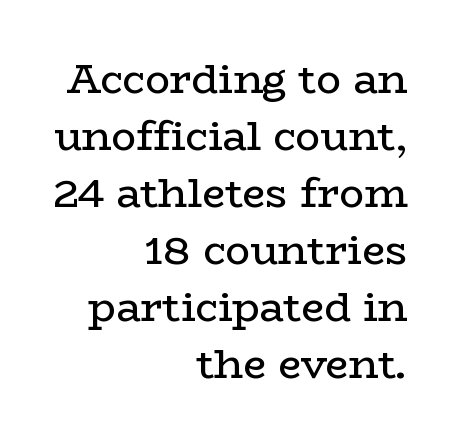
Q: Is the text bold? A: No.
Q: Is the text italic (slanted)? A: No, it is upright.
Q: Is the typeface a serif or a sans-serif typeface? A: Serif.
Q: Is the text underlined? A: No.
Q: How is the paragraph aligned? A: Right-aligned.
Q: Is the spacing between letters normal or unusually wide? A: Normal.
Q: Is the spacing between lines tight, normal or loose? A: Normal.
Q: Width (condensed, normal, or wide)? A: Wide.
Q: Stroke contrast? A: Low.
Q: x-height? A: Medium.
Q: Monospaced? A: No.
